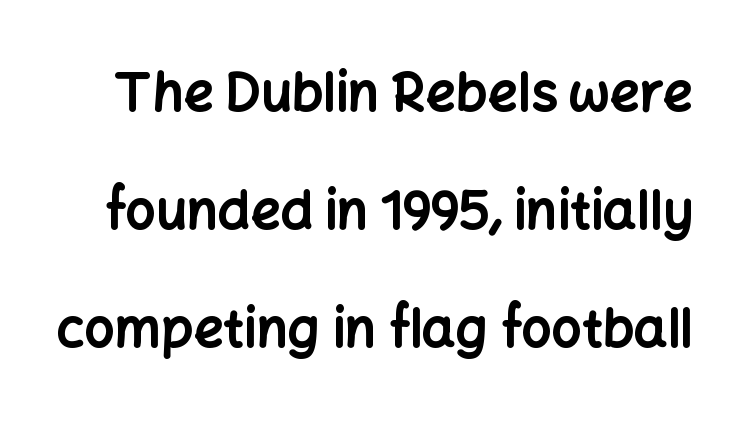
Q: Is the text bold? A: Yes.
Q: Is the text italic (slanted)? A: No, it is upright.
Q: Is the typeface a serif or a sans-serif typeface? A: Sans-serif.
Q: Is the text underlined? A: No.
Q: Is the spacing between letters normal or unusually wide? A: Normal.
Q: Is the spacing between lines tight, normal or loose? A: Loose.
Q: Width (condensed, normal, or wide)? A: Normal.
Q: Stroke contrast? A: Low.
Q: x-height? A: Medium.
Q: Monospaced? A: No.
